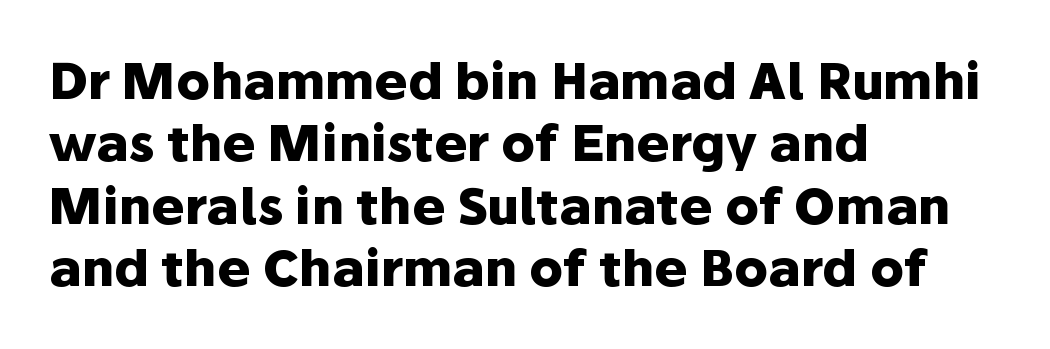
{"serif": "no", "italic": "no", "bold": "yes", "weight": "heavy", "width": "normal", "stroke_contrast": "low", "x_height": "medium", "monospaced": "no", "underline": "no", "align": "left", "line_spacing": "normal", "line_spacing_ratio": 1.25, "letter_spacing": "normal", "letter_spacing_em": 0.0, "glyph_px": 50}
